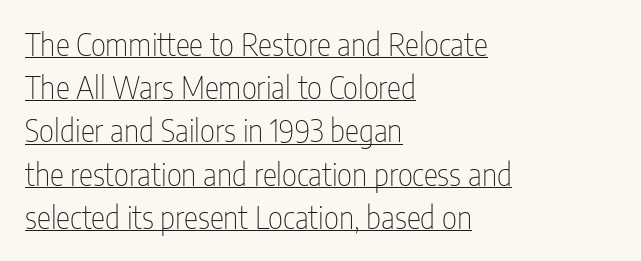
A quiet, ordinary-to-light weight characterises the typeface. Line spacing here is normal. Are there feet on the stems? There aren't — it's a sans. Tall strokes in this sample are plumb rather than angled. In CSS terms this would be text-align: left. Do the characters align in a grid? No, the font is proportional.
